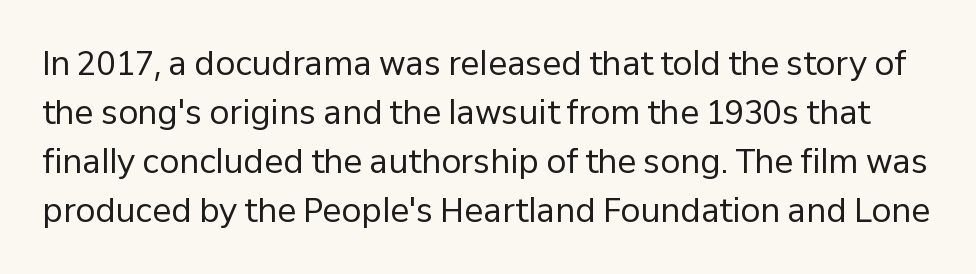
The image shows 32 px regular-weight sans-serif type, upright; set normal line spacing (1.53x), normal letter spacing, not underlined; low stroke contrast and a medium x-height.
